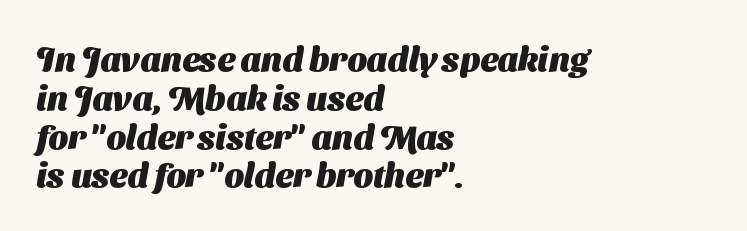
{"serif": "no", "bold": "yes", "weight": "heavy", "width": "normal", "stroke_contrast": "medium", "x_height": "medium", "monospaced": "no", "underline": "no", "align": "left", "line_spacing": "tight", "line_spacing_ratio": 1.14, "letter_spacing": "normal", "letter_spacing_em": 0.0, "glyph_px": 34}
